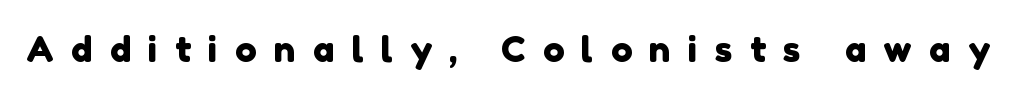
The image shows 36 px sans-serif type; set unusually wide letter spacing (+0.48 em), not underlined; low stroke contrast and a medium x-height.
